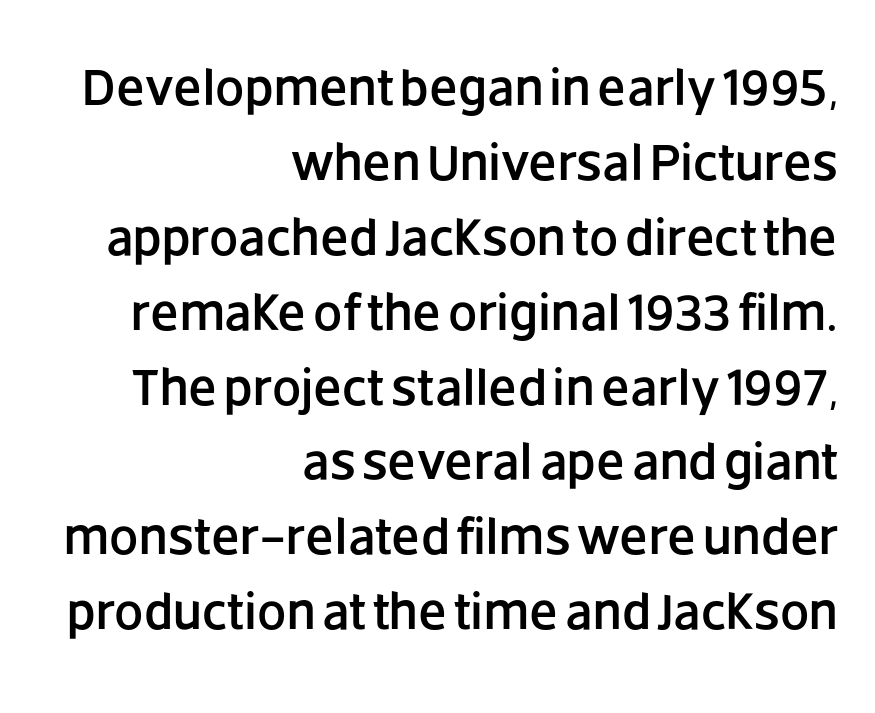
The image shows 52 px sans-serif type, upright; set right-aligned, normal line spacing (1.44x), normal letter spacing, not underlined; low stroke contrast and a large x-height.
